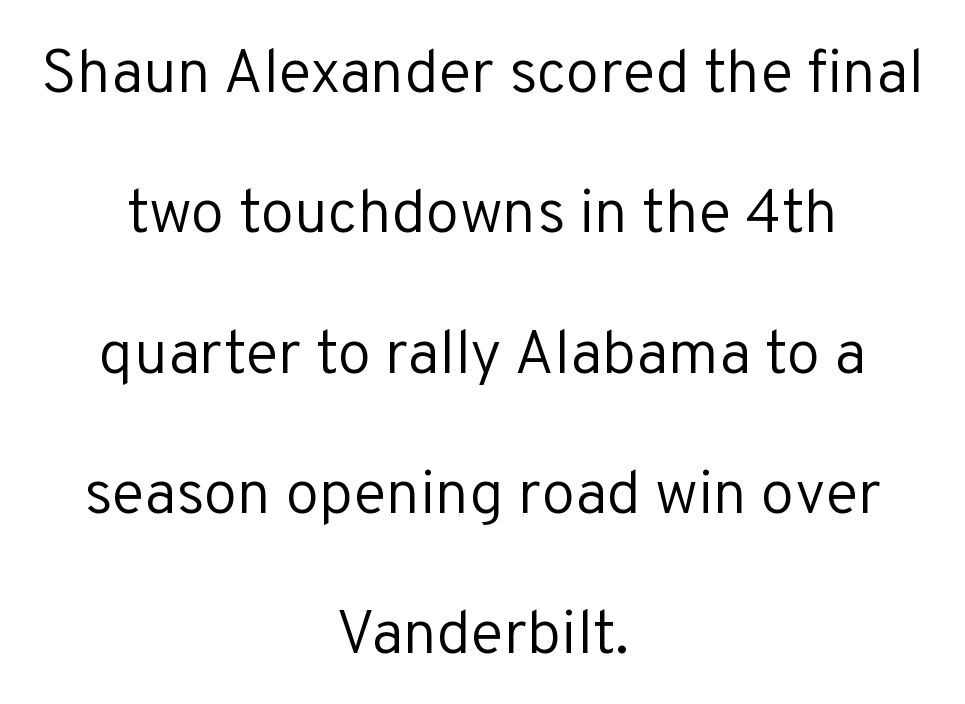
Posture: straight, roman, zero tilt. The zone under the glyphs is completely vacant. Letterform terminals end flat and unadorned throughout the passage. Vertical spacing — loose.
